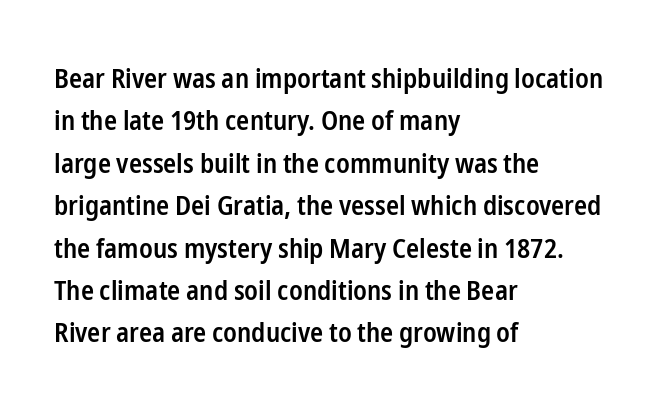
Q: Is the text bold? A: Semi-bold.
Q: Is the text italic (slanted)? A: No, it is upright.
Q: Is the text underlined? A: No.
Q: How is the paragraph aligned? A: Left-aligned.
Q: Is the spacing between letters normal or unusually wide? A: Normal.
Q: Is the spacing between lines tight, normal or loose? A: Normal.
